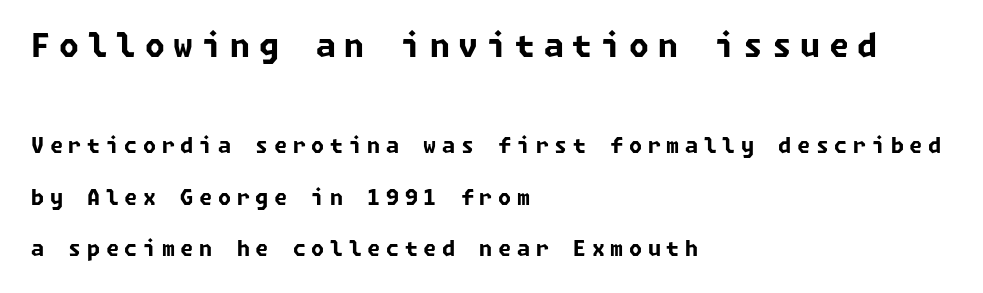
The image shows 32 px bold sans-serif type; set left-aligned, loose line spacing (2.47x), unusually wide letter spacing (+0.27 em), not underlined; the first (top) block is 1.52x larger; low stroke contrast and a medium x-height.
